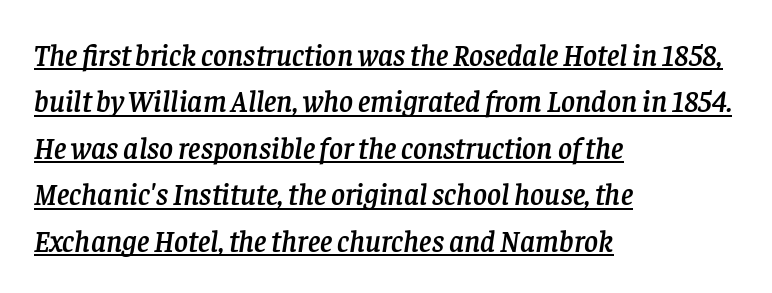
Q: Is the text italic (slanted)? A: Yes, it leans right by about 8 degrees.
Q: Is the typeface a serif or a sans-serif typeface? A: Serif.
Q: Is the text underlined? A: Yes.
Q: How is the paragraph aligned? A: Left-aligned.
Q: Is the spacing between letters normal or unusually wide? A: Normal.
Q: Is the spacing between lines tight, normal or loose? A: Normal.
Q: Width (condensed, normal, or wide)? A: Normal.
Q: Stroke contrast? A: Low.
Q: x-height? A: Large.
Q: Monospaced? A: No.
